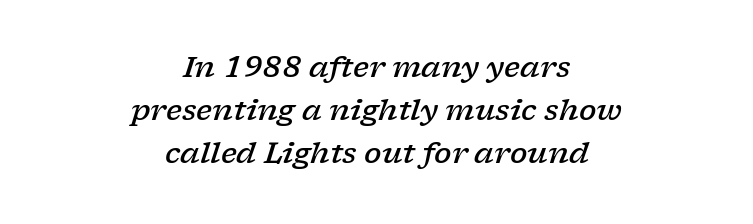
Q: Is the text bold? A: Semi-bold.
Q: Is the text italic (slanted)? A: Yes, it leans right by about 17 degrees.
Q: Is the typeface a serif or a sans-serif typeface? A: Serif.
Q: Is the text underlined? A: No.
Q: How is the paragraph aligned? A: Centered.
Q: Is the spacing between letters normal or unusually wide? A: Normal.
Q: Is the spacing between lines tight, normal or loose? A: Normal.
Q: Width (condensed, normal, or wide)? A: Wide.
Q: Stroke contrast? A: Low.
Q: x-height? A: Medium.
Q: Monospaced? A: No.
